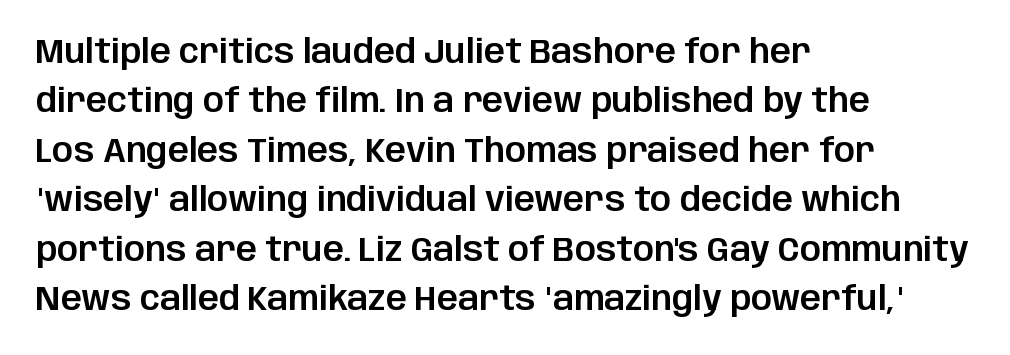
Q: Is the text italic (slanted)? A: No, it is upright.
Q: Is the typeface a serif or a sans-serif typeface? A: Sans-serif.
Q: Is the text underlined? A: No.
Q: How is the paragraph aligned? A: Left-aligned.
Q: Is the spacing between letters normal or unusually wide? A: Normal.
Q: Is the spacing between lines tight, normal or loose? A: Normal.
Q: Width (condensed, normal, or wide)? A: Normal.
Q: Stroke contrast? A: Low.
Q: x-height? A: Large.
Q: Monospaced? A: No.
